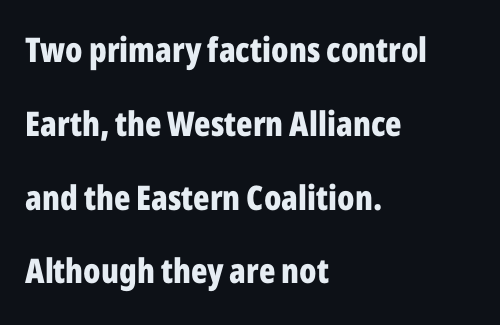
The image shows 34 px bold, condensed sans-serif type, upright; set left-aligned, loose line spacing (2.17x), normal letter spacing, not underlined; low stroke contrast and a medium x-height.
